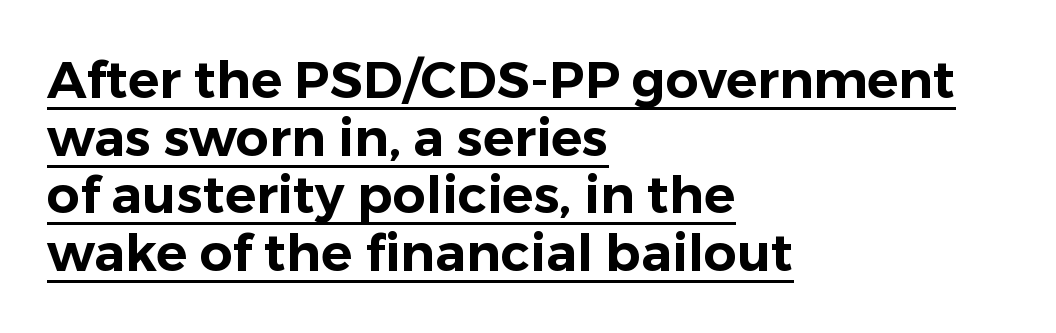
{"serif": "no", "italic": "no", "width": "normal", "stroke_contrast": "low", "x_height": "medium", "monospaced": "no", "underline": "yes", "align": "left", "line_spacing": "tight", "line_spacing_ratio": 1.11, "letter_spacing": "normal", "letter_spacing_em": 0.0, "glyph_px": 52}
